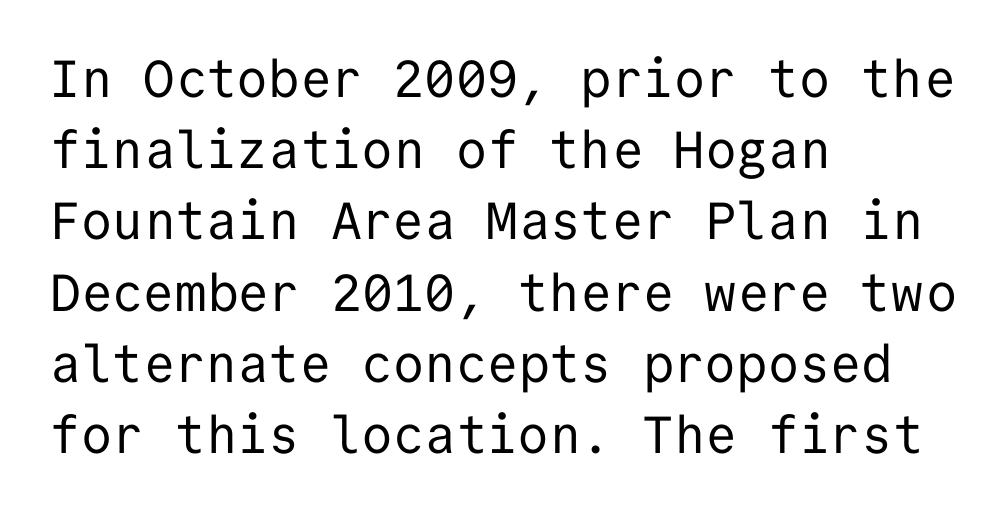
Clear beneath every line of the passage. Weight: in the light-to-regular range. The line texture is even and compact thanks to regular tracking. If you drew a ruler down the left edge, every line would touch it.
